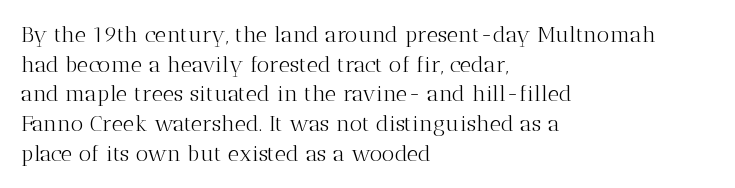
The image shows 22 px text type, upright; set left-aligned, normal line spacing (1.35x), normal letter spacing, not underlined.
